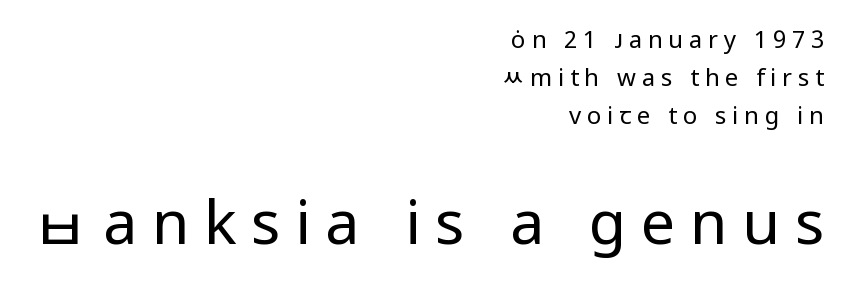
Summary of weight: not heavy and not bold. Note: no serifs on the glyphs. Posture: vertical. Words float on clear page, feet unadorned.
